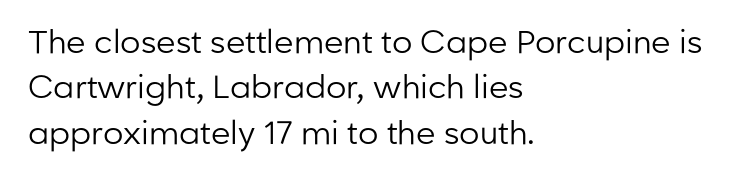
Q: Is the text bold? A: No.
Q: Is the text italic (slanted)? A: No, it is upright.
Q: Is the typeface a serif or a sans-serif typeface? A: Sans-serif.
Q: Is the text underlined? A: No.
Q: How is the paragraph aligned? A: Left-aligned.
Q: Is the spacing between letters normal or unusually wide? A: Normal.
Q: Is the spacing between lines tight, normal or loose? A: Normal.
Q: Width (condensed, normal, or wide)? A: Normal.
Q: Stroke contrast? A: Low.
Q: x-height? A: Medium.
Q: Monospaced? A: No.
